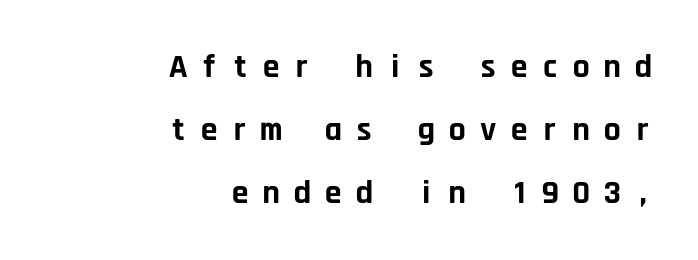
The image shows 34 px bold sans-serif type, upright, monospaced; set right-aligned, line spacing 1.85x, unusually wide letter spacing (+0.31 em), not underlined; low stroke contrast and a large x-height.
